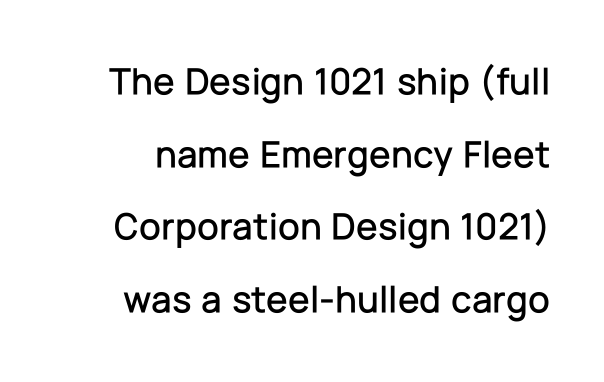
Q: Is the text italic (slanted)? A: No, it is upright.
Q: Is the typeface a serif or a sans-serif typeface? A: Sans-serif.
Q: Is the text underlined? A: No.
Q: Is the spacing between letters normal or unusually wide? A: Normal.
Q: Width (condensed, normal, or wide)? A: Normal.
Q: Stroke contrast? A: Low.
Q: x-height? A: Medium.
Q: Monospaced? A: No.
